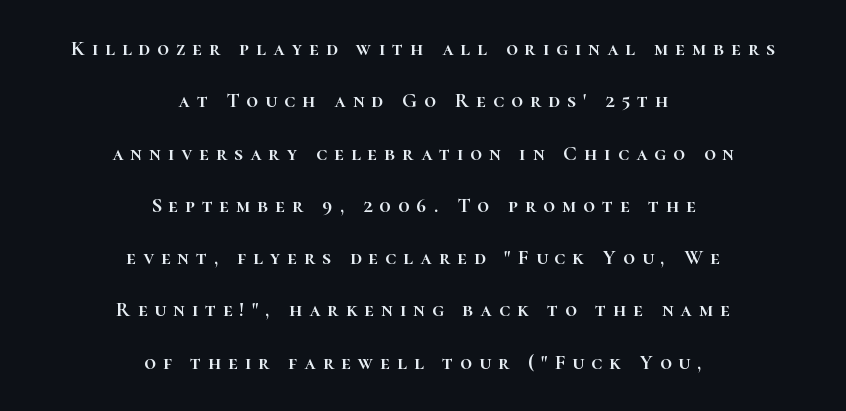
Q: Is the text italic (slanted)? A: No, it is upright.
Q: Is the text underlined? A: No.
Q: How is the paragraph aligned? A: Centered.
Q: Is the spacing between letters normal or unusually wide? A: Unusually wide.
Q: Is the spacing between lines tight, normal or loose? A: Loose.
